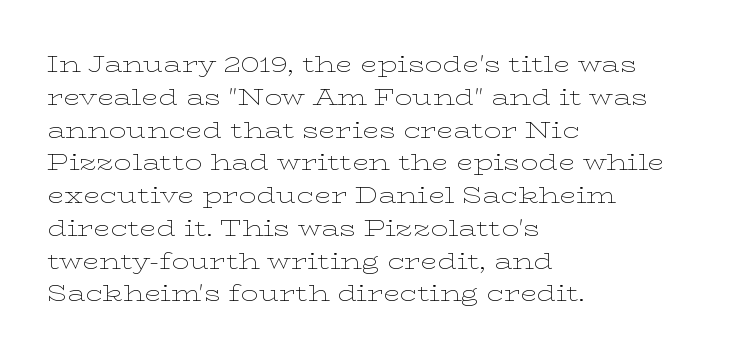
{"italic": "no", "bold": "no", "underline": "no", "align": "left", "line_spacing": "normal", "line_spacing_ratio": 1.49, "letter_spacing": "normal", "letter_spacing_em": 0.0, "glyph_px": 22}
